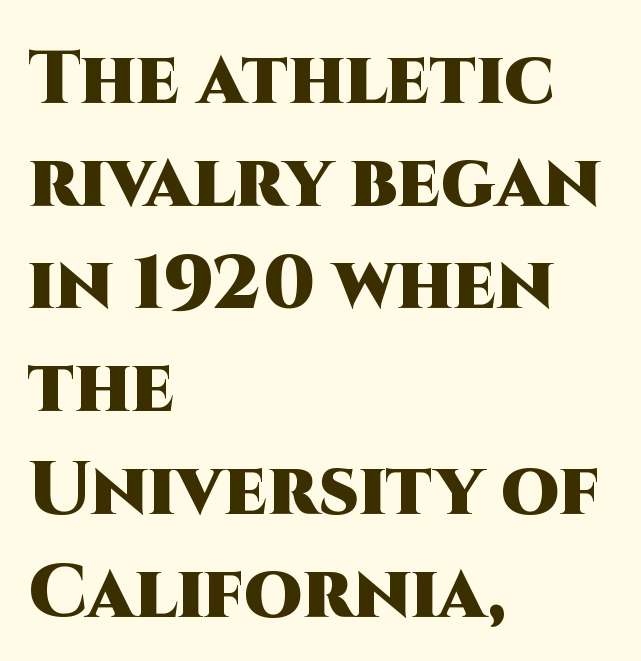
The image shows 75 px heavy sans-serif type, upright; set left-aligned, normal line spacing (1.37x), normal letter spacing, not underlined; high stroke contrast and a large x-height.
